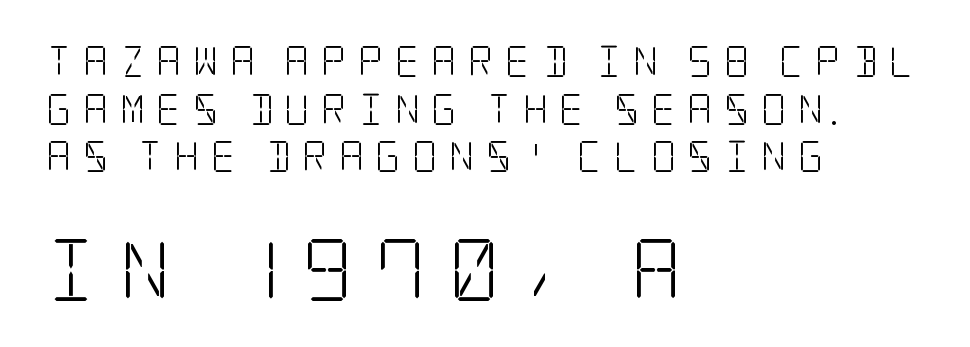
{"serif": "yes", "italic": "no", "bold": "no", "weight": "light", "width": "condensed", "stroke_contrast": "low", "x_height": "large", "underline": "no", "align": "left", "line_spacing": "normal", "line_spacing_ratio": 1.54, "letter_spacing": "wide", "letter_spacing_em": 0.37, "larger_block": "second", "size_ratio": 2.0, "glyph_px": 62}
